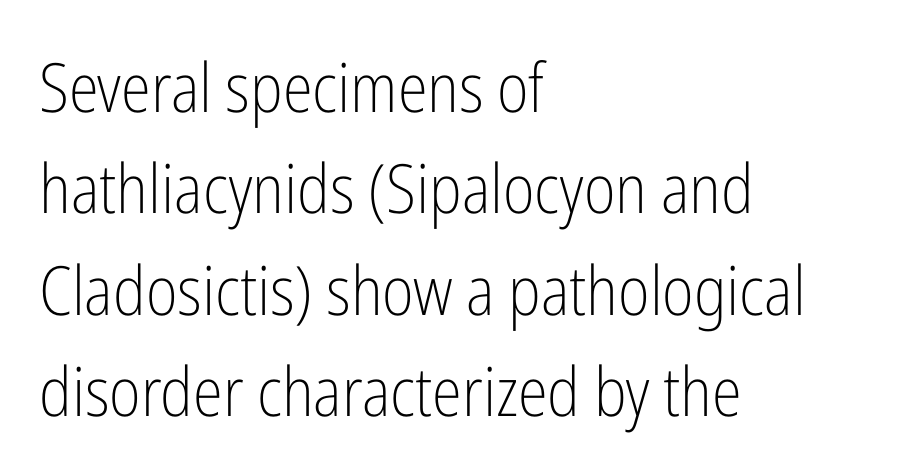
The image shows 68 px light, condensed sans-serif type, upright; set left-aligned, normal line spacing (1.49x), normal letter spacing, not underlined; low stroke contrast and a medium x-height.
